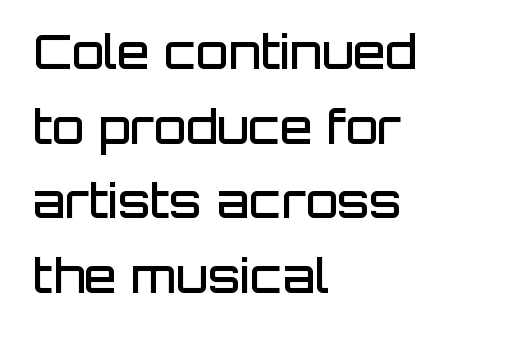
The passage shown is typed in a proportional face where columns would drift. Nothing sits at the stroke ends, so this counts as sans-serif. Look at the tracking — it's just the regular setting, nothing added. The baseline area is clear. Each glyph is drawn with semibold strokes, heavier than normal yet not fully bold. Posture: straight, roman, zero tilt.
